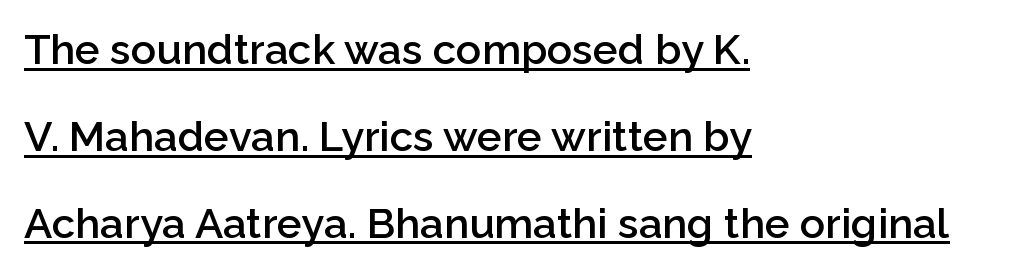
This sample uses a sans-serif face. A great deal of white space separates one row of letters from the next. This rendering uses left alignment, leaving the right contour irregular. Stems and bowls a touch heavier than normal — semibold. Compared with typical body copy, the letter spacing here is the same. You can see a thin bar hugging the bottom of the glyphs.
